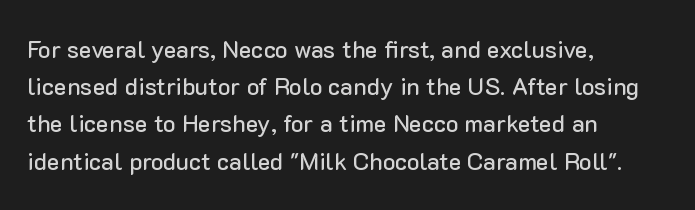
Interline gaps are of average width in this sample. The letters stand upright; this is a roman face. The face used here is rendered with its standard letterfit. Leftover space on each line is placed entirely after the last word. Beneath every word, the page is bare.
